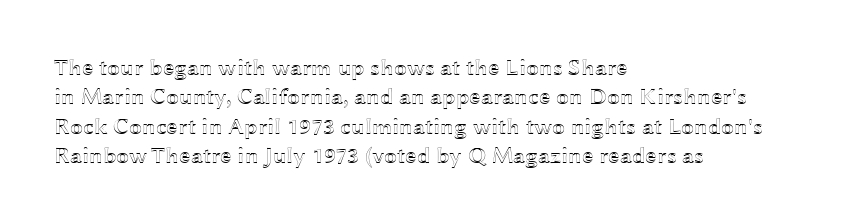
One-word summary of the alignment: left. Posture: vertical. The tracking reads as untouched default to a designer's eye. Each row of text sits above clean, open space. Does the leading feel generous? No, just average.
